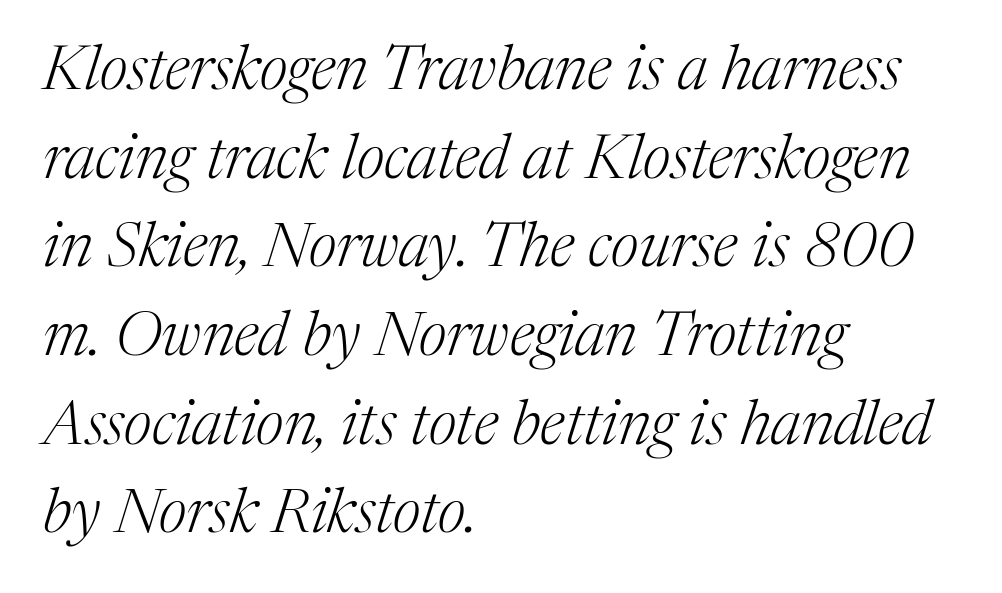
Honestly, the letter spacing is just normal — you wouldn't notice it. The ragged edge is on the right, which tells us the setting is flush left. Little horizontal feet cap the strokes, marking this as serif type. These lines are rendered in a variable-pitch font. The face looks like a standard text weight, possibly lighter. Beneath every word, the page is bare.
